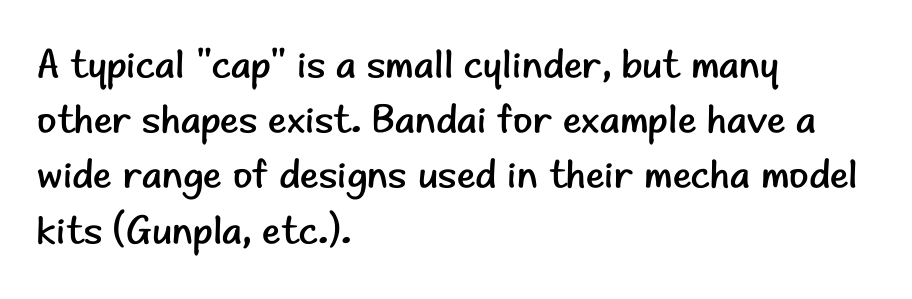
{"serif": "no", "italic": "no", "bold": "no", "weight": "regular", "width": "normal", "stroke_contrast": "low", "x_height": "small", "monospaced": "no", "underline": "no", "align": "left", "line_spacing": "normal", "line_spacing_ratio": 1.38, "letter_spacing": "normal", "letter_spacing_em": 0.0, "glyph_px": 40}
